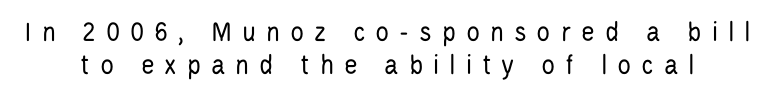
Q: Is the text bold? A: No.
Q: Is the text italic (slanted)? A: No, it is upright.
Q: Is the typeface a serif or a sans-serif typeface? A: Sans-serif.
Q: Is the text underlined? A: No.
Q: Is the spacing between letters normal or unusually wide? A: Unusually wide.
Q: Is the spacing between lines tight, normal or loose? A: Tight.
Q: Width (condensed, normal, or wide)? A: Condensed.
Q: Stroke contrast? A: Low.
Q: x-height? A: Large.
Q: Monospaced? A: No.
